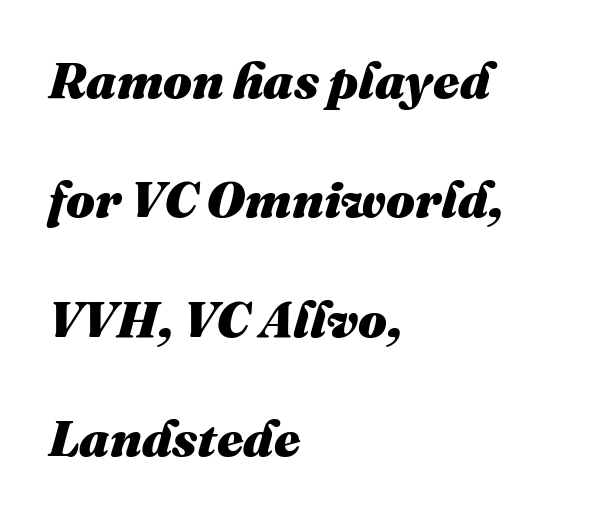
Heavy-handed strokes throughout: this text is bold. There's an unmistakable incline to the writing here. Note the varied advance widths — an 'i' is clearly narrower than an 'm'. The gap between lines stays unmarked.
